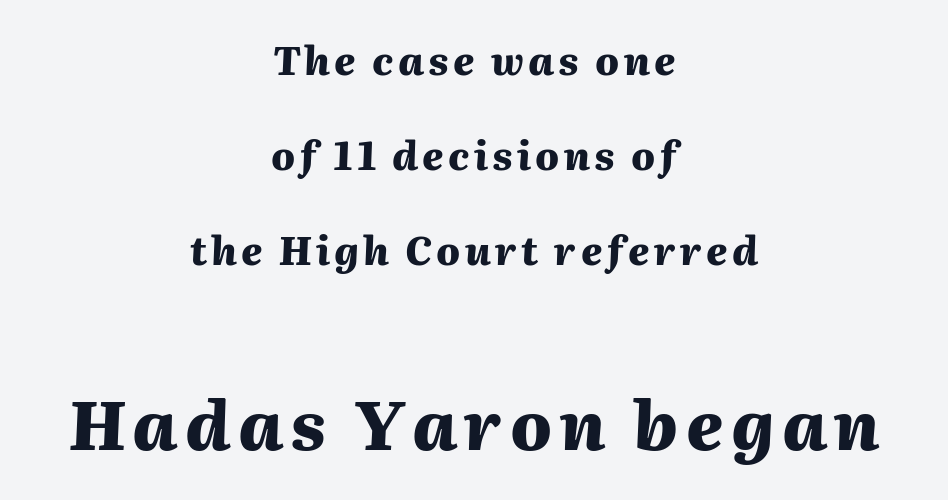
{"italic": "yes", "lean": "right", "slant_degrees": 2, "bold": "yes", "weight": "heavy", "width": "normal", "stroke_contrast": "medium", "x_height": "medium", "monospaced": "no", "underline": "no", "align": "center", "line_spacing": "loose", "line_spacing_ratio": 2.44, "larger_block": "second", "size_ratio": 1.74, "glyph_px": 68}
